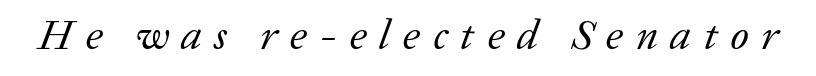
{"serif": "yes", "italic": "yes", "lean": "right", "slant_degrees": 20, "bold": "no", "weight": "regular", "width": "normal", "stroke_contrast": "low", "x_height": "medium", "monospaced": "no", "underline": "no", "letter_spacing": "wide", "letter_spacing_em": 0.29, "glyph_px": 43}
